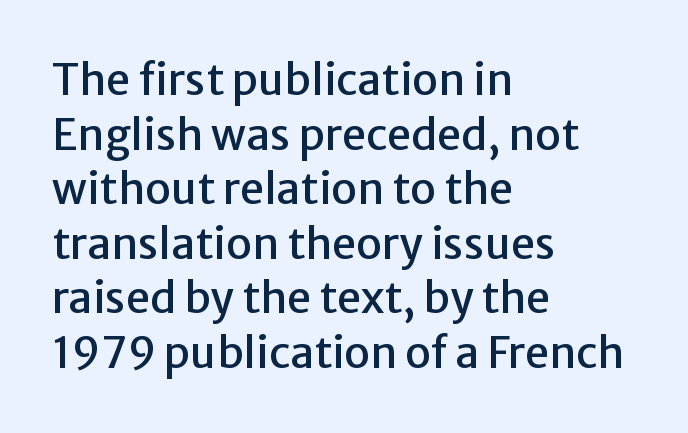
The passage shown is typed in a proportional face where columns would drift. This is roman type, the default non-slanted kind. Nothing unusual about the tracking: characters are spaced as the font intends. Regarding serifs, this sample does without them. Words float on clear page, feet unadorned. The lines in this sample share a left origin and differ only in where they stop.
